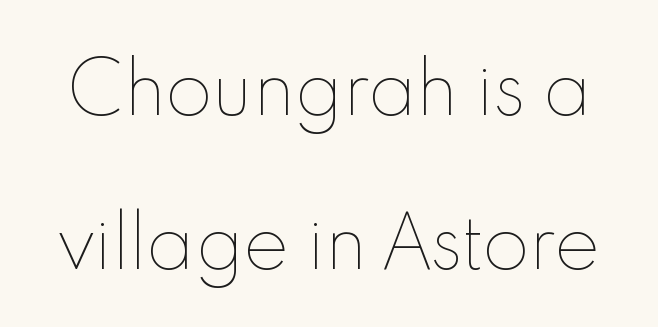
The image shows 69 px thin type, upright; set loose line spacing (2.23x), normal letter spacing, not underlined; a small x-height.
